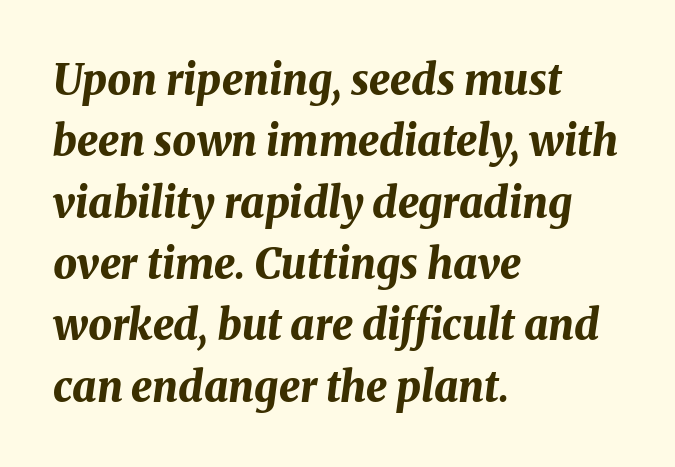
{"italic": "yes", "lean": "right", "slant_degrees": 8, "bold": "yes", "weight": "bold", "width": "normal", "stroke_contrast": "medium", "x_height": "medium", "monospaced": "no", "underline": "no", "align": "left", "line_spacing": "normal", "line_spacing_ratio": 1.46, "letter_spacing": "normal", "letter_spacing_em": 0.0, "glyph_px": 42}
